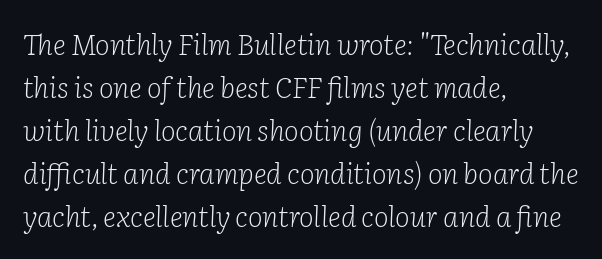
{"serif": "yes", "italic": "yes", "lean": "right", "slant_degrees": 2, "bold": "no", "weight": "light", "width": "normal", "stroke_contrast": "low", "x_height": "medium", "monospaced": "no", "underline": "no", "align": "left", "line_spacing": "normal", "line_spacing_ratio": 1.54, "letter_spacing": "normal", "letter_spacing_em": 0.0, "glyph_px": 28}
